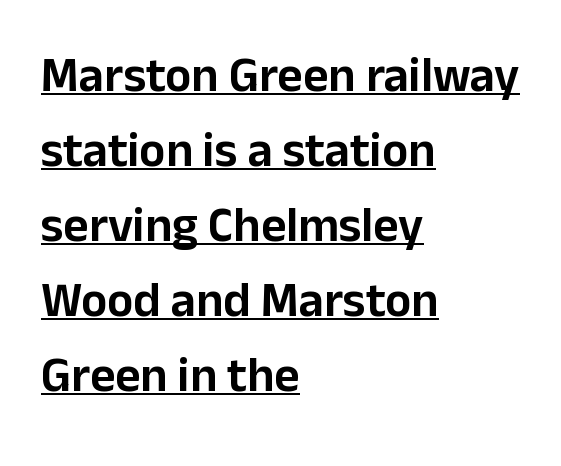
The image shows 49 px sans-serif type, upright; set left-aligned, normal line spacing (1.53x), normal letter spacing, underlined; low stroke contrast and a medium x-height.
